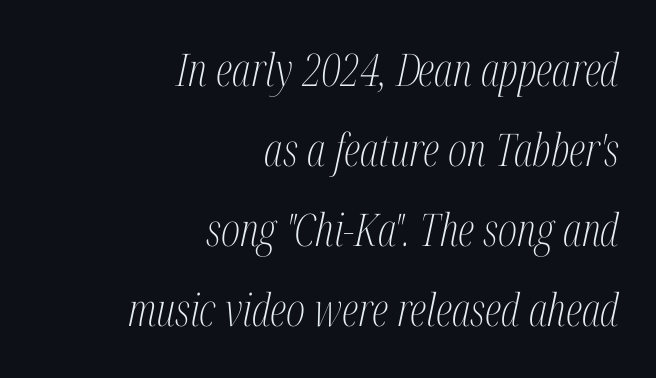
A bare baseline throughout the passage. What stands out about the letter spacing? Nothing — it is the standard amount. Serifs: yes, visible at the terminals of the letterforms. The face used here is proportionally spaced, like ordinary book or web type. Notice how the stems are inclined rather than vertical — that's the hallmark of italics. Bold? No — there's no thickening of the strokes.
